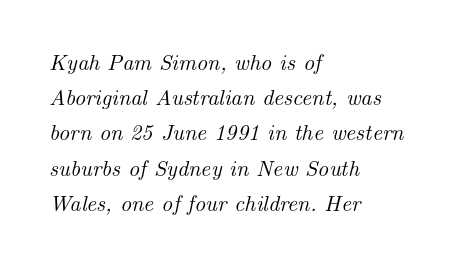
Italic? Definitely — the glyphs are oblique. Characters follow at the spacing the type designer built in. These lines are set flush left with a ragged right edge. Honestly, the row spacing looks completely unremarkable. Type without underlining.
